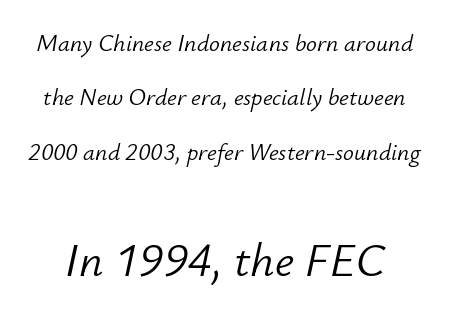
The image shows 47 px light type, italic (leaning right); set loose line spacing (2.27x), normal letter spacing, not underlined; the second (bottom) block is 1.96x larger; low stroke contrast and a small x-height.
